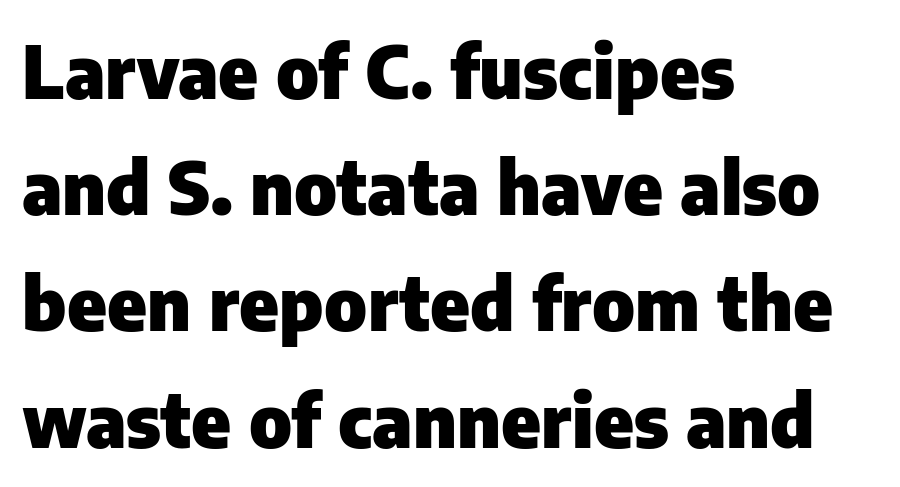
Q: Is the text bold? A: Yes.
Q: Is the text italic (slanted)? A: No, it is upright.
Q: Is the typeface a serif or a sans-serif typeface? A: Sans-serif.
Q: Is the text underlined? A: No.
Q: How is the paragraph aligned? A: Left-aligned.
Q: Is the spacing between letters normal or unusually wide? A: Normal.
Q: Is the spacing between lines tight, normal or loose? A: Normal.
Q: Width (condensed, normal, or wide)? A: Normal.
Q: Stroke contrast? A: Low.
Q: x-height? A: Medium.
Q: Monospaced? A: No.
